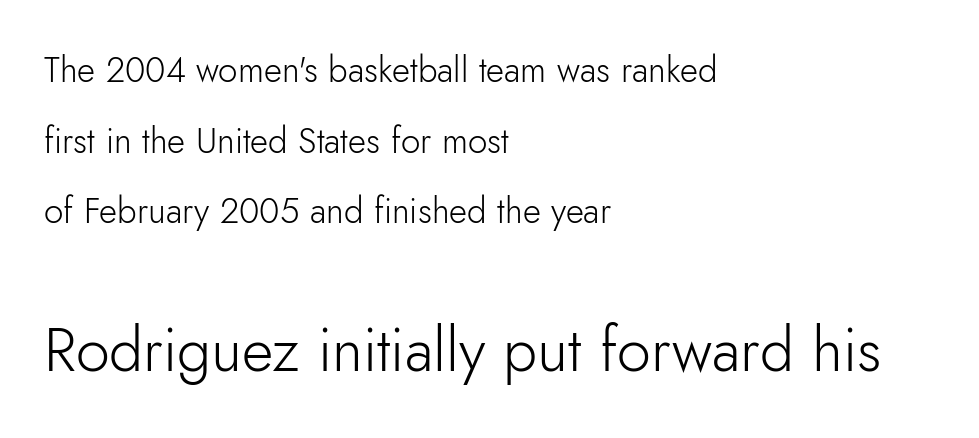
The designer dialed line spacing up above the default. No heavy texture on the line: the type isn't bold. Typographically, this falls in the sans-serif category. Think of a printed novel: that variable character pitch is what you see here.
